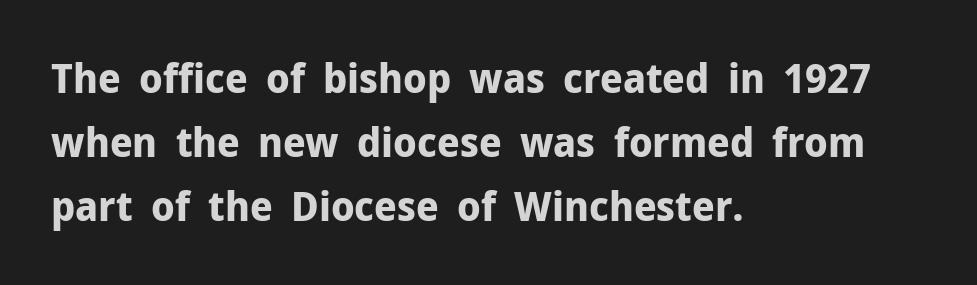
{"serif": "no", "italic": "no", "bold": "yes", "weight": "bold", "width": "normal", "stroke_contrast": "low", "x_height": "medium", "monospaced": "no", "underline": "no", "align": "left", "line_spacing": "normal", "line_spacing_ratio": 1.56, "letter_spacing": "normal", "letter_spacing_em": 0.0, "glyph_px": 41}
